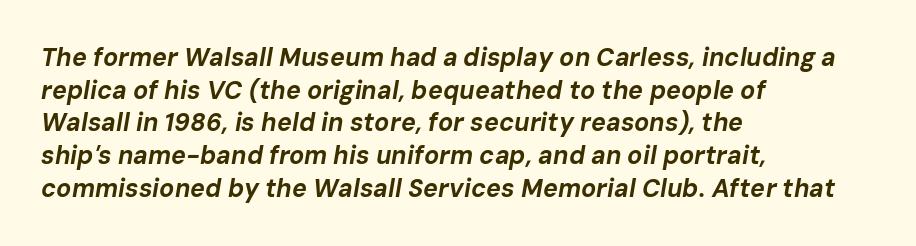
The image shows 25 px bold type, italic (leaning right); set left-aligned, normal line spacing (1.31x), normal letter spacing, not underlined.
